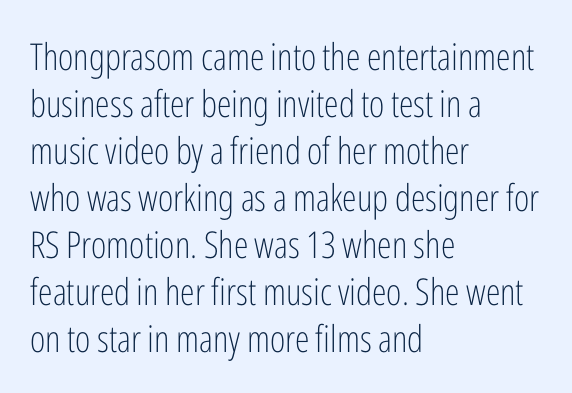
The image shows 37 px light, condensed sans-serif type, upright; set left-aligned, normal line spacing (1.27x), normal letter spacing, not underlined; low stroke contrast and a medium x-height.
